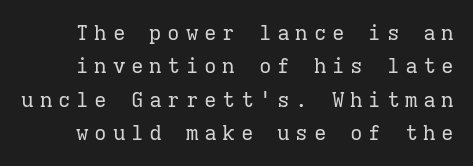
{"italic": "no", "bold": "no", "underline": "no", "line_spacing": "normal", "line_spacing_ratio": 1.59, "letter_spacing": "wide", "letter_spacing_em": 0.27, "glyph_px": 21}
